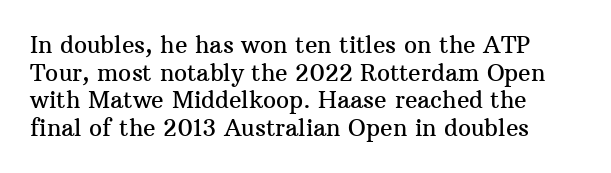
Tracking here is standard; glyphs follow each other at the usual distance. Ascenders rise straight up at ninety degrees. Words float on clear page, feet unadorned.
